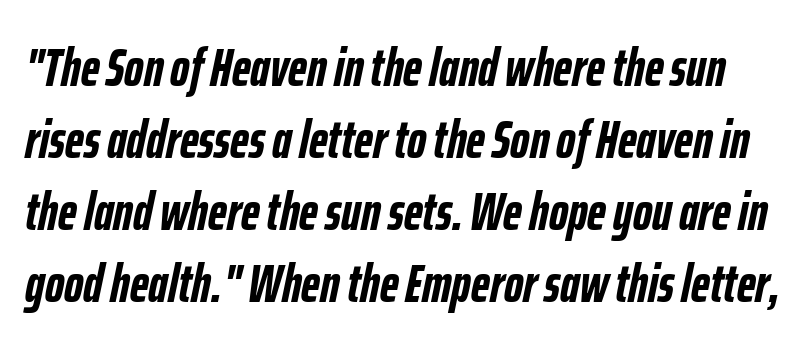
Between one letter and the next there's only the usual sliver of space. Its strokes are broad and dark, the hallmark of bold type. Varying glyph widths throughout — classic text-font behaviour. When letters slant like this, we call the style italic. Whoever set this chose a conventional vertical rhythm. The zone under the glyphs is completely vacant.
